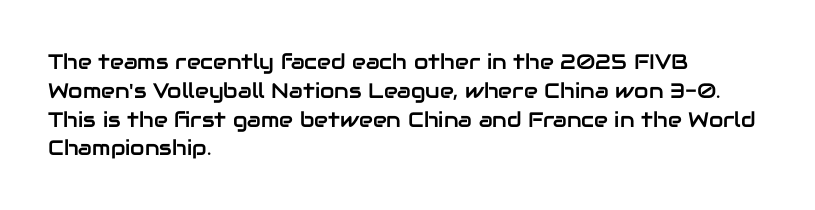
{"italic": "no", "underline": "no", "align": "left", "line_spacing": "normal", "line_spacing_ratio": 1.37, "letter_spacing": "normal", "letter_spacing_em": 0.0, "glyph_px": 21}
